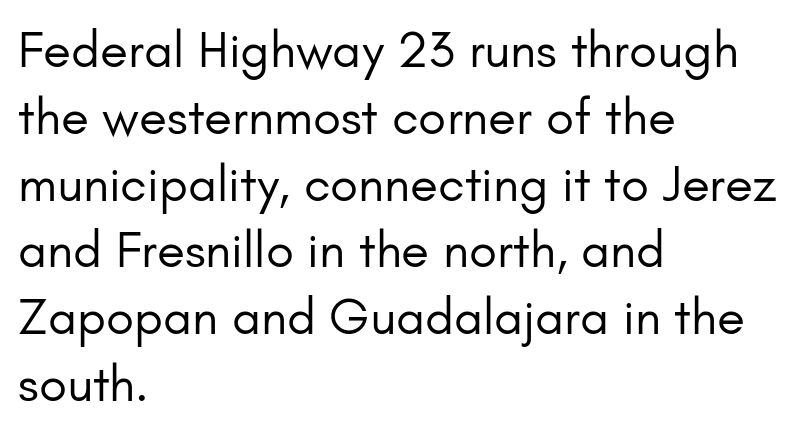
Q: Is the text bold? A: No.
Q: Is the text italic (slanted)? A: No, it is upright.
Q: Is the typeface a serif or a sans-serif typeface? A: Sans-serif.
Q: Is the text underlined? A: No.
Q: How is the paragraph aligned? A: Left-aligned.
Q: Is the spacing between letters normal or unusually wide? A: Normal.
Q: Is the spacing between lines tight, normal or loose? A: Normal.
Q: Width (condensed, normal, or wide)? A: Normal.
Q: Stroke contrast? A: Low.
Q: x-height? A: Small.
Q: Monospaced? A: No.
